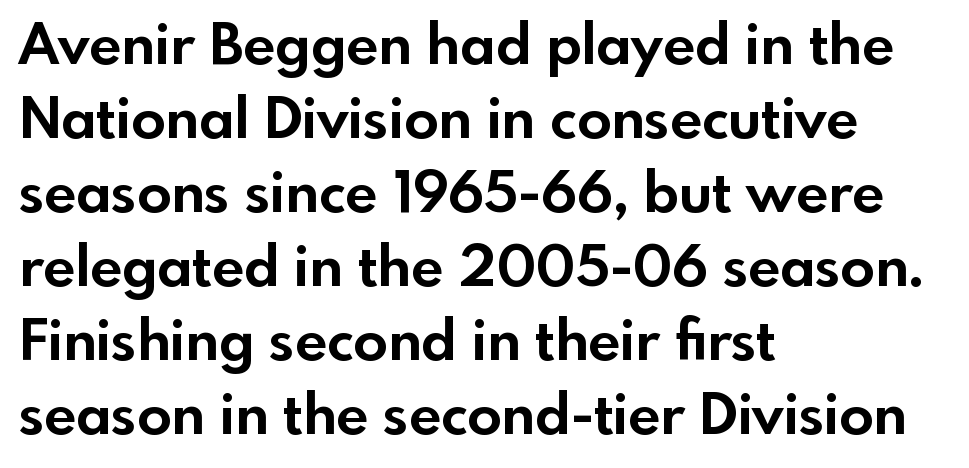
The image shows 57 px bold sans-serif type, upright; set left-aligned, normal line spacing (1.3x), normal letter spacing, not underlined; a small x-height.
